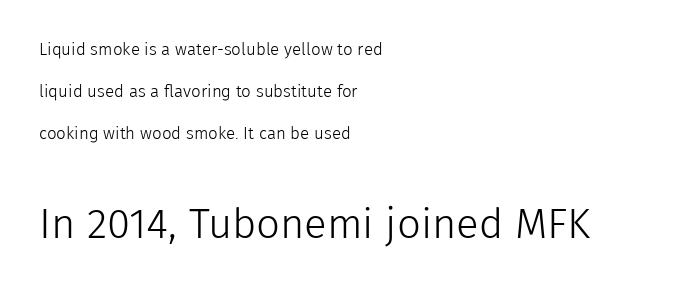
Q: Is the text bold? A: No.
Q: Is the text italic (slanted)? A: No, it is upright.
Q: Is the typeface a serif or a sans-serif typeface? A: Sans-serif.
Q: Is the text underlined? A: No.
Q: How is the paragraph aligned? A: Left-aligned.
Q: Is the spacing between letters normal or unusually wide? A: Normal.
Q: Is the spacing between lines tight, normal or loose? A: Loose.
Q: Which block of text is set in a larger size, the first (top) or the second (bottom)? A: The second (bottom) one.
Q: Width (condensed, normal, or wide)? A: Normal.
Q: Stroke contrast? A: Low.
Q: x-height? A: Medium.
Q: Monospaced? A: No.
